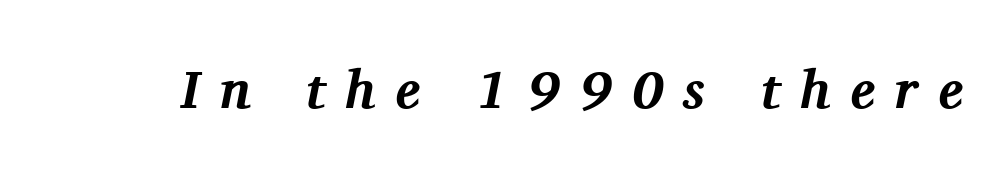
{"serif": "yes", "italic": "yes", "lean": "right", "slant_degrees": 11, "bold": "yes", "weight": "bold", "width": "normal", "stroke_contrast": "medium", "x_height": "medium", "monospaced": "no", "underline": "no", "letter_spacing": "wide", "letter_spacing_em": 0.38, "glyph_px": 53}
